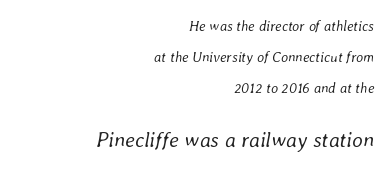
The image shows 21 px text type, italic (leaning right); set right-aligned, loose line spacing (2.2x), normal letter spacing, not underlined; the second (bottom) block is 1.5x larger.
